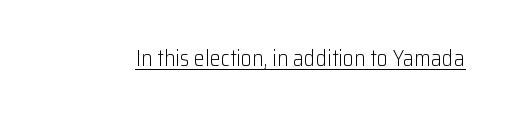
Does a line run under the words? Yes, clearly. Each word holds together tightly as a unit, with standard inter-letter gaps. When letters stand straight like this, we call the style roman or upright. Compared with a typical body face, this is equally light or lighter still.
